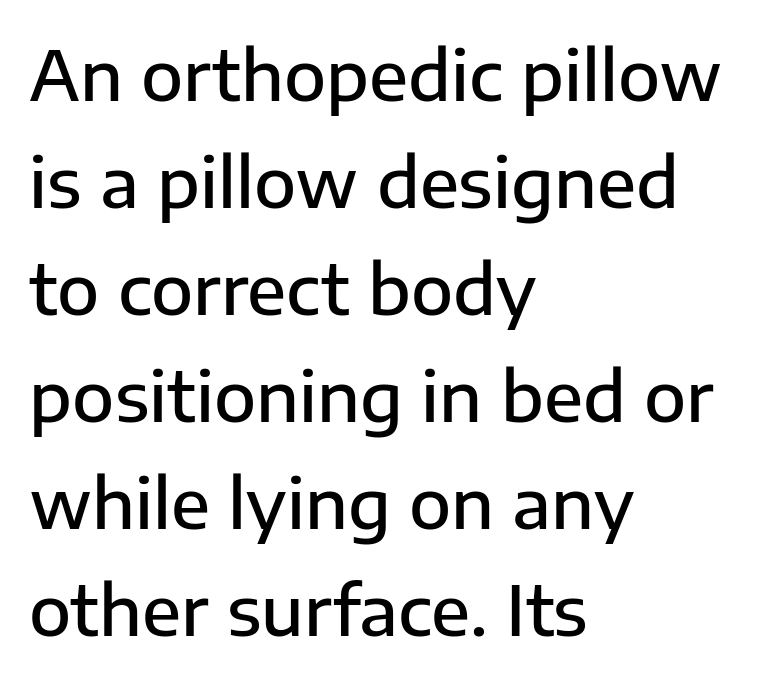
The image shows 69 px semibold sans-serif type, upright; set left-aligned, normal line spacing (1.55x), normal letter spacing, not underlined; low stroke contrast and a medium x-height.
